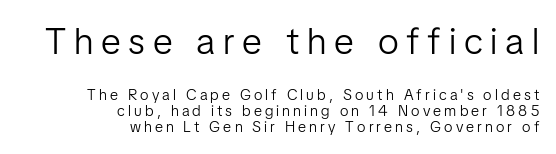
The image shows 37 px light sans-serif type, upright; set right-aligned, tight line spacing (1.05x), unusually wide letter spacing (+0.21 em), not underlined; the first (top) block is 2.47x larger; low stroke contrast and a medium x-height.
